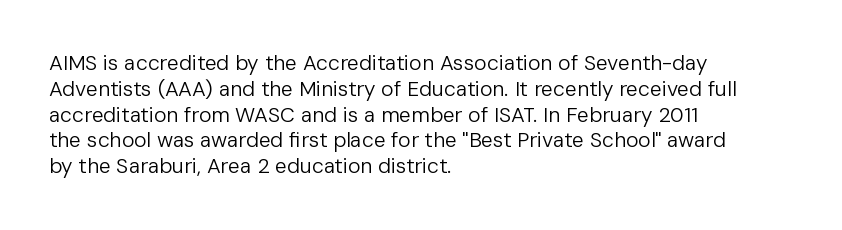
Visually the block forms a straight wall on the left and a jagged coastline on the right. This sample uses plain, unmodified letter spacing. The face looks like a standard text weight, possibly lighter. Check under the words: just untouched page. Does the lettering tilt? It doesn't — this is upright.
